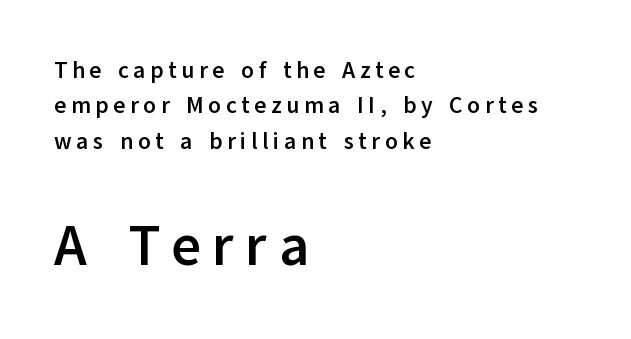
Q: Is the text bold? A: Yes.
Q: Is the text italic (slanted)? A: No, it is upright.
Q: Is the typeface a serif or a sans-serif typeface? A: Sans-serif.
Q: Is the text underlined? A: No.
Q: How is the paragraph aligned? A: Left-aligned.
Q: Is the spacing between letters normal or unusually wide? A: Unusually wide.
Q: Is the spacing between lines tight, normal or loose? A: Normal.
Q: Which block of text is set in a larger size, the first (top) or the second (bottom)? A: The second (bottom) one.
Q: Width (condensed, normal, or wide)? A: Normal.
Q: Stroke contrast? A: Low.
Q: x-height? A: Medium.
Q: Monospaced? A: No.
